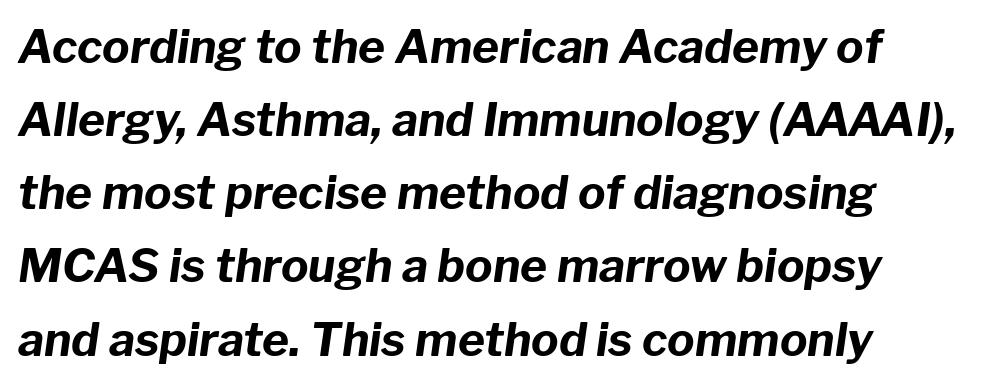
{"italic": "yes", "lean": "right", "slant_degrees": 8, "bold": "yes", "weight": "bold", "width": "normal", "stroke_contrast": "low", "x_height": "medium", "monospaced": "no", "underline": "no", "line_spacing": "normal", "line_spacing_ratio": 1.59, "letter_spacing": "normal", "letter_spacing_em": 0.0, "glyph_px": 46}
